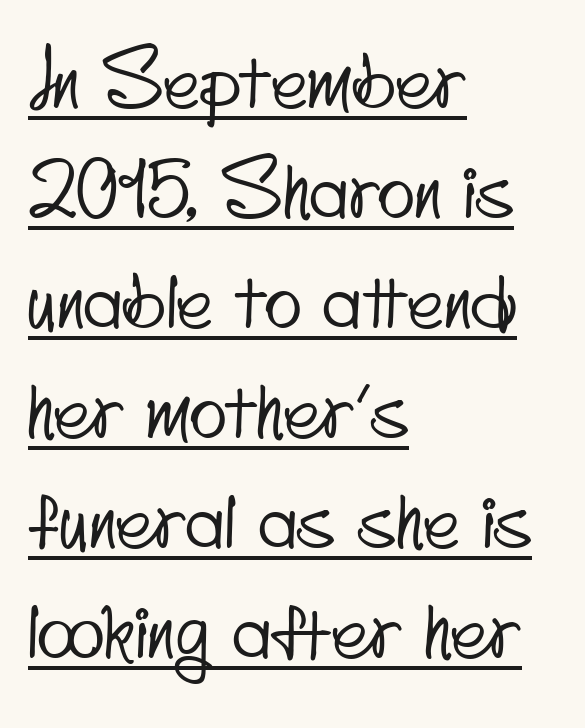
The image shows 78 px condensed sans-serif type; set left-aligned, normal line spacing (1.41x), normal letter spacing, underlined; low stroke contrast and a small x-height.
